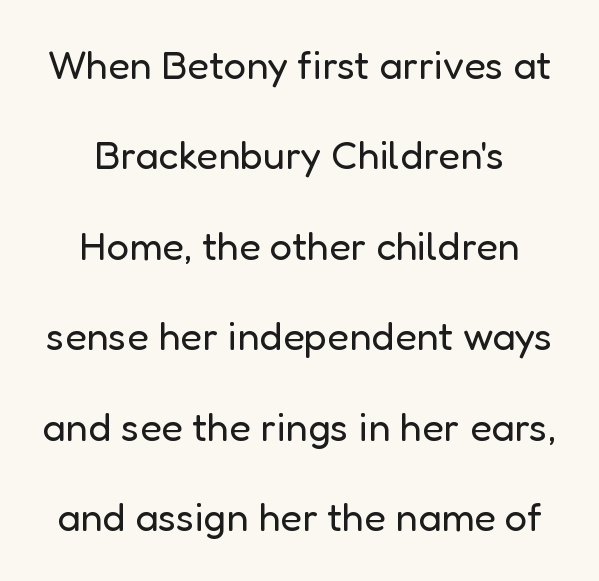
Characters remain perfectly vertical along every line. The letterforms sit at book weight or below. You can tell from the bare stems that sans-serif type was used. You could call the tracking neutral — neither tight nor loose.
